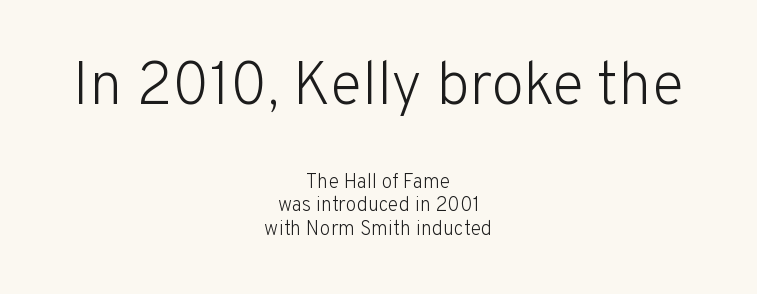
This sample uses an upright cut, with every glyph sitting square on the baseline. Each line is balanced around a shared central axis. The weight would be labelled regular, book, light, or lighter still. Type size steps down from the first block to the second. Descenders hang freely into open space.
